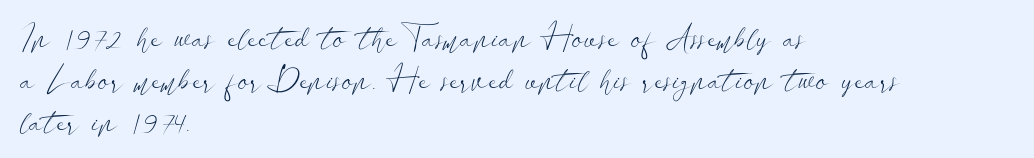
{"serif": "no", "bold": "no", "weight": "light", "width": "wide", "stroke_contrast": "low", "x_height": "small", "monospaced": "no", "underline": "no", "align": "left", "line_spacing": "normal", "line_spacing_ratio": 1.32, "letter_spacing": "normal", "letter_spacing_em": 0.0, "glyph_px": 32}
